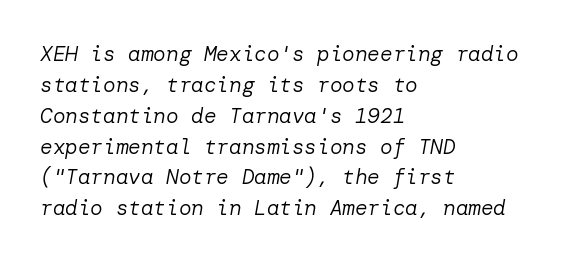
The image shows 21 px text type, italic (leaning right); set left-aligned, normal line spacing (1.47x), normal letter spacing, not underlined.
